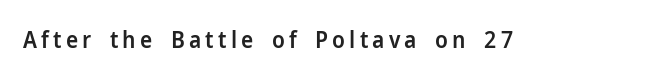
Q: Is the text bold? A: Semi-bold.
Q: Is the text italic (slanted)? A: No, it is upright.
Q: Is the text underlined? A: No.
